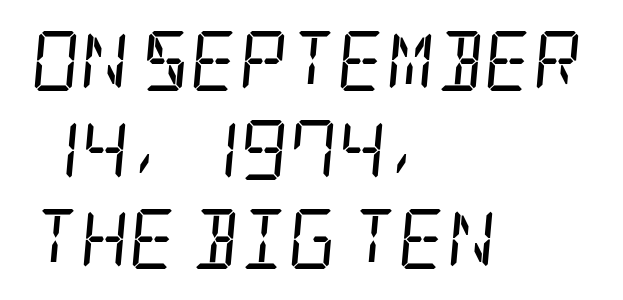
Short and long lines alike share a common starting point at left. Letterform terminals end in serifs throughout the passage. Nothing heavy about these letters — not bold at all. The passage shown stacks its lines at a standard gap. Nothing unusual about the tracking: characters are spaced as the font intends.
